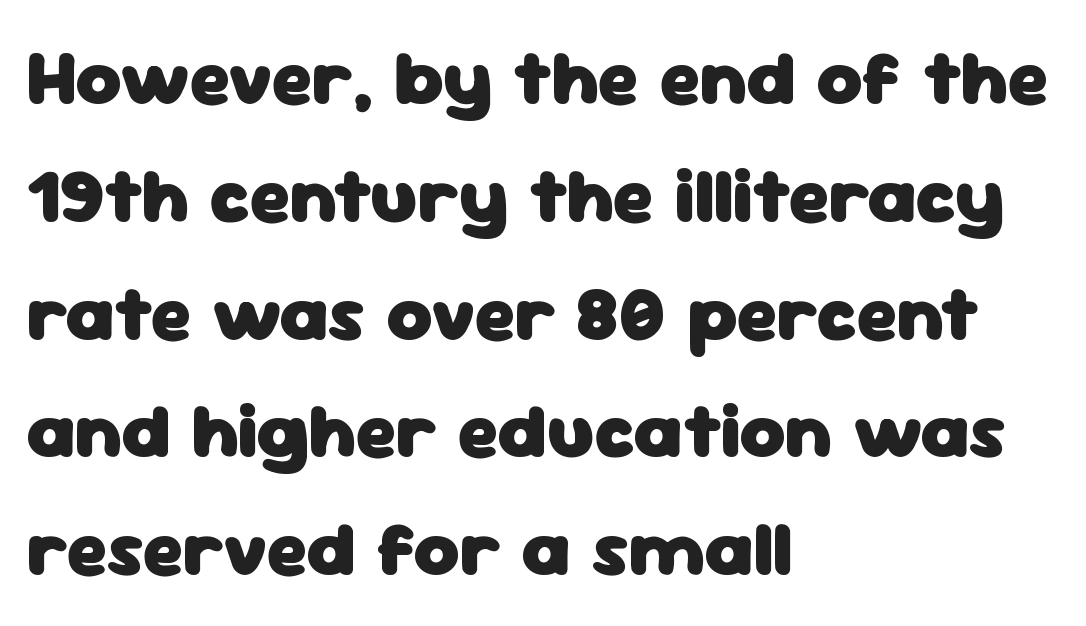
Nothing sits at the stroke ends, so this counts as sans-serif. Is the letter spacing exaggerated? No — it looks like the ordinary default. No italicization has been applied; the sample stays upright. Regular leading.
